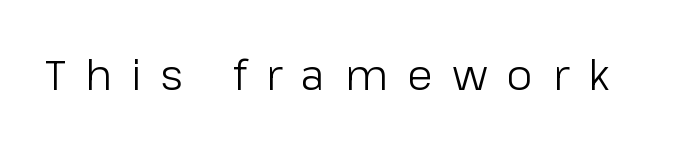
Q: Is the text bold? A: No.
Q: Is the text italic (slanted)? A: No, it is upright.
Q: Is the typeface a serif or a sans-serif typeface? A: Sans-serif.
Q: Is the text underlined? A: No.
Q: Is the spacing between letters normal or unusually wide? A: Unusually wide.
Q: Width (condensed, normal, or wide)? A: Normal.
Q: Stroke contrast? A: Low.
Q: x-height? A: Medium.
Q: Monospaced? A: No.
